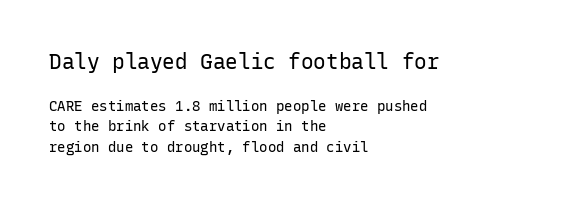
The image shows 21 px text type, upright; set left-aligned, normal line spacing (1.47x), normal letter spacing, not underlined; the first (top) block is 1.5x larger.
